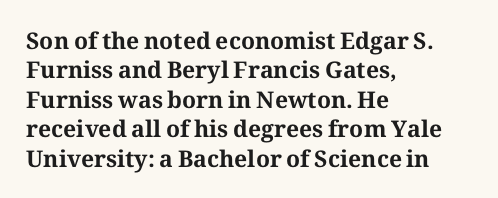
Q: Is the text bold? A: Yes.
Q: Is the text italic (slanted)? A: No, it is upright.
Q: Is the text underlined? A: No.
Q: How is the paragraph aligned? A: Left-aligned.
Q: Is the spacing between letters normal or unusually wide? A: Normal.
Q: Is the spacing between lines tight, normal or loose? A: Normal.
